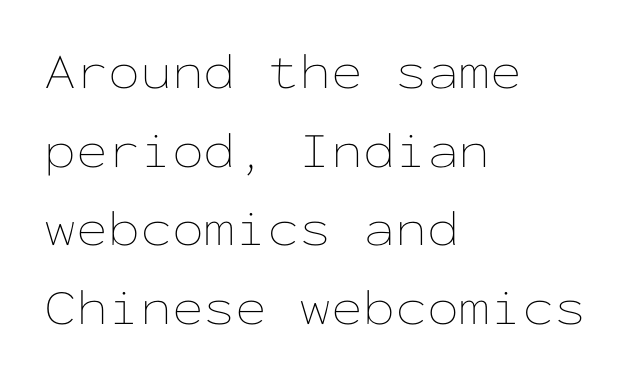
The image shows 51 px thin, wide type, upright, monospaced; set left-aligned, normal line spacing (1.54x), normal letter spacing, not underlined; low stroke contrast and a medium x-height.
